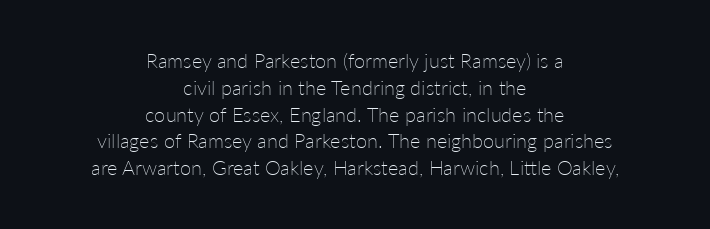
The horizontal fit of the characters is conventional and even. Posture: vertical. Plain, unruled lines of type. Alignment: centered. This reads as an unemphasized weight, regular at the heaviest.
